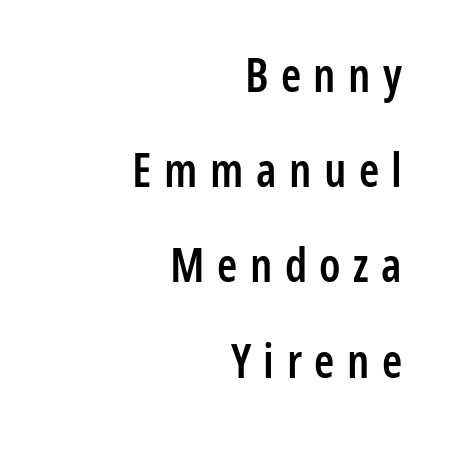
The image shows 46 px semibold, condensed sans-serif type, upright; set right-aligned, loose line spacing (2.07x), unusually wide letter spacing (+0.27 em), not underlined; low stroke contrast and a medium x-height.
